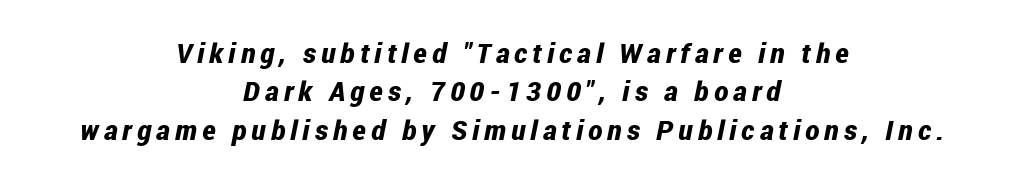
{"italic": "yes", "lean": "right", "slant_degrees": 12, "bold": "yes", "underline": "no", "align": "center", "line_spacing": "normal", "line_spacing_ratio": 1.42, "glyph_px": 27}
